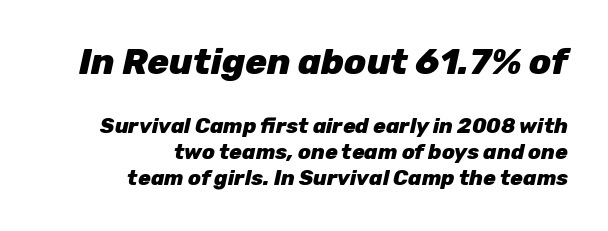
{"italic": "yes", "lean": "right", "slant_degrees": 12, "bold": "yes", "weight": "heavy", "width": "normal", "stroke_contrast": "low", "x_height": "medium", "monospaced": "no", "underline": "no", "align": "right", "line_spacing_ratio": 1.23, "letter_spacing": "normal", "letter_spacing_em": 0.0, "larger_block": "first", "size_ratio": 1.71, "glyph_px": 36}
